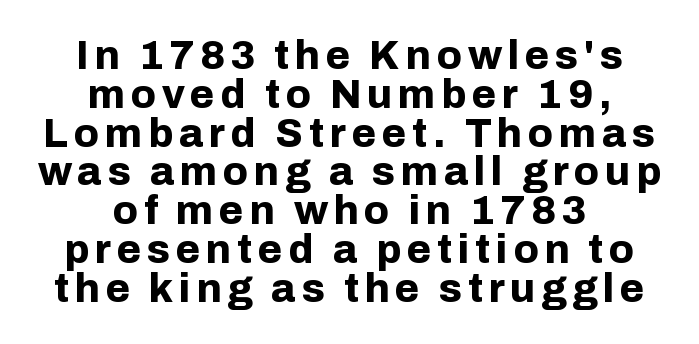
Q: Is the text bold? A: Yes.
Q: Is the text italic (slanted)? A: No, it is upright.
Q: Is the typeface a serif or a sans-serif typeface? A: Sans-serif.
Q: Is the text underlined? A: No.
Q: How is the paragraph aligned? A: Centered.
Q: Is the spacing between lines tight, normal or loose? A: Tight.
Q: Width (condensed, normal, or wide)? A: Normal.
Q: Stroke contrast? A: Low.
Q: x-height? A: Medium.
Q: Monospaced? A: No.
